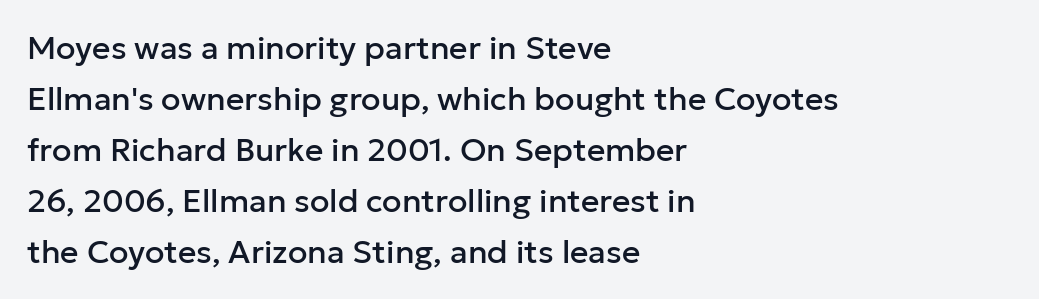
{"serif": "no", "italic": "no", "width": "normal", "stroke_contrast": "low", "x_height": "medium", "monospaced": "no", "underline": "no", "align": "left", "line_spacing": "normal", "line_spacing_ratio": 1.59, "letter_spacing": "normal", "letter_spacing_em": 0.0, "glyph_px": 32}
